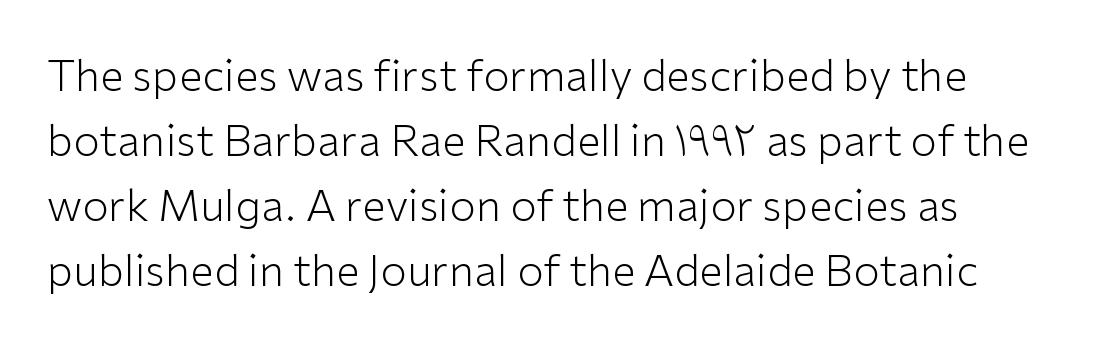
Q: Is the text bold? A: No.
Q: Is the text italic (slanted)? A: No, it is upright.
Q: Is the typeface a serif or a sans-serif typeface? A: Sans-serif.
Q: Is the text underlined? A: No.
Q: Is the spacing between letters normal or unusually wide? A: Normal.
Q: Is the spacing between lines tight, normal or loose? A: Normal.
Q: Width (condensed, normal, or wide)? A: Normal.
Q: Stroke contrast? A: Low.
Q: x-height? A: Medium.
Q: Monospaced? A: No.
